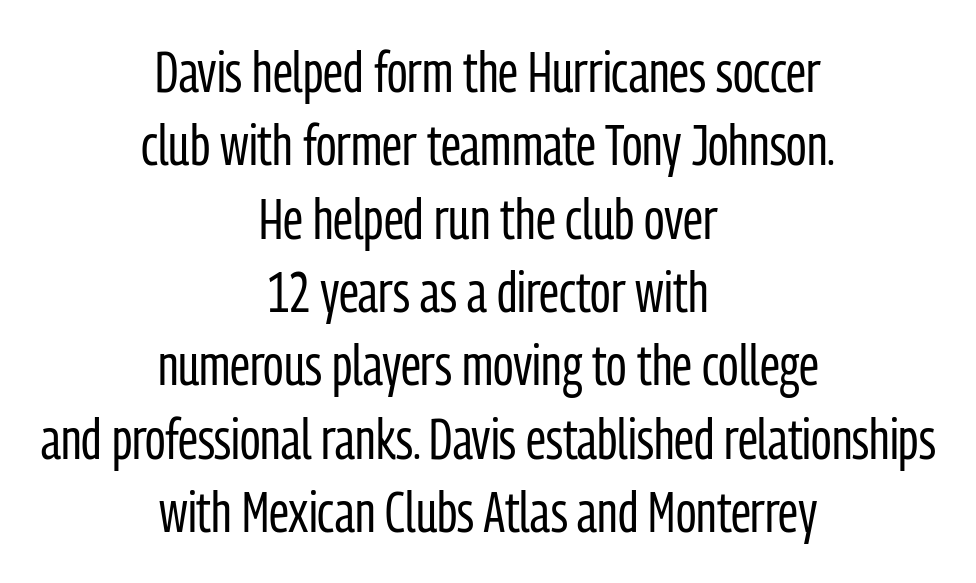
Compared with a flush-left layout, this one balances lines on the center instead. On a weight scale, this lands at 450 or below. Reading down the column, the eye jumps a familiar distance to each next line. You could call the tracking neutral — neither tight nor loose. Unlike a traditional serif, this face leaves its strokes unadorned.
